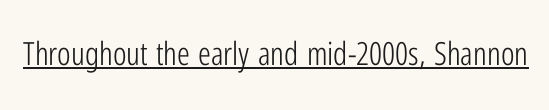
In terms of letterspacing, this is plain default setting. This sample uses a sans-serif face. The lettering stays uniformly vertical, giving the passage a roman look. Heft: none added — not bold.
